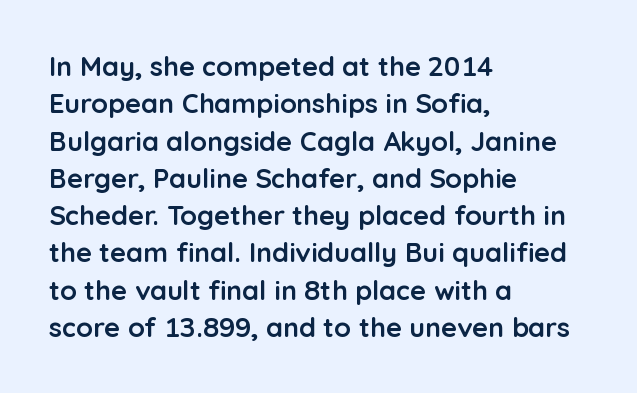
It's the straight-up-and-down kind of type. The lines are quadded left. Letter spacing: default. Rule under the text: the space is simply empty. The space between consecutive lines is moderate. Notice how thick the strokes are: this is what a full bold looks like.
